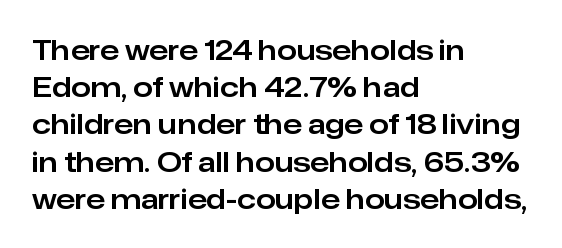
The image shows 28 px sans-serif type, upright; set left-aligned, normal line spacing (1.33x), normal letter spacing, not underlined; low stroke contrast and a medium x-height.
